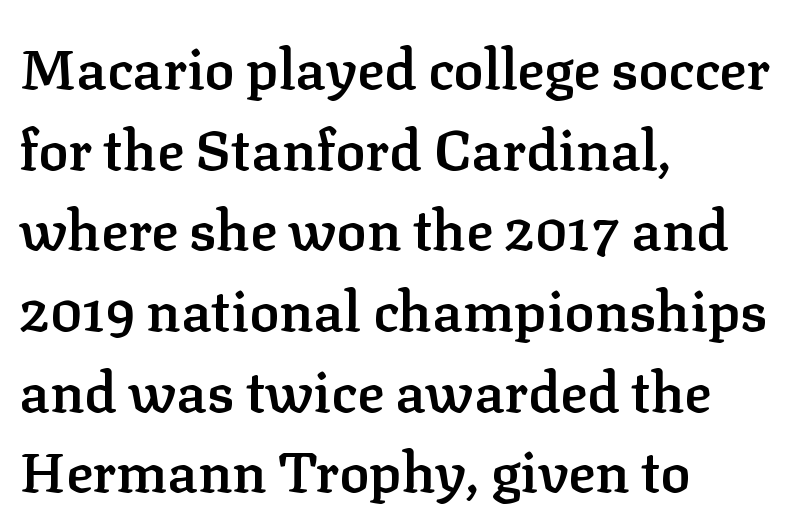
Q: Is the text bold? A: Semi-bold.
Q: Is the text italic (slanted)? A: No, it is upright.
Q: Is the typeface a serif or a sans-serif typeface? A: Serif.
Q: Is the text underlined? A: No.
Q: How is the paragraph aligned? A: Left-aligned.
Q: Is the spacing between letters normal or unusually wide? A: Normal.
Q: Is the spacing between lines tight, normal or loose? A: Normal.
Q: Width (condensed, normal, or wide)? A: Normal.
Q: Stroke contrast? A: Low.
Q: x-height? A: Medium.
Q: Monospaced? A: No.
